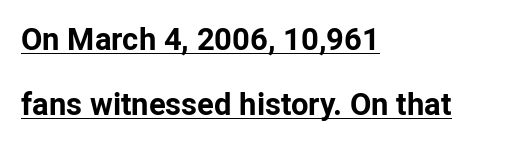
The image shows 31 px bold sans-serif type, upright; set left-aligned, loose line spacing (2.11x), normal letter spacing, underlined; low stroke contrast and a medium x-height.
